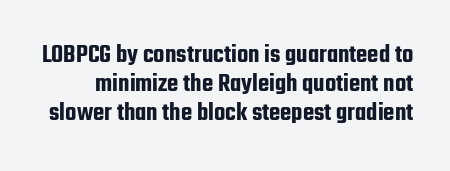
Q: Is the text italic (slanted)? A: No, it is upright.
Q: Is the text underlined? A: No.
Q: Is the spacing between letters normal or unusually wide? A: Normal.
Q: Is the spacing between lines tight, normal or loose? A: Tight.
